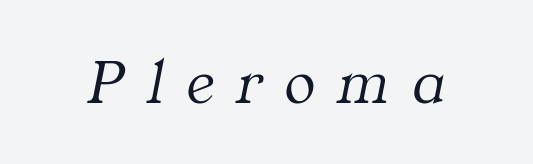
{"serif": "yes", "italic": "yes", "lean": "right", "slant_degrees": 11, "bold": "no", "weight": "light", "width": "normal", "stroke_contrast": "medium", "x_height": "medium", "monospaced": "no", "underline": "no", "letter_spacing": "wide", "letter_spacing_em": 0.36, "glyph_px": 64}
